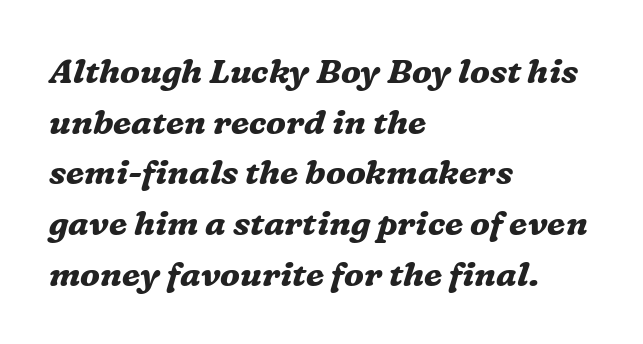
Q: Is the text bold? A: Yes.
Q: Is the text italic (slanted)? A: Yes, it leans right by about 16 degrees.
Q: Is the typeface a serif or a sans-serif typeface? A: Serif.
Q: Is the text underlined? A: No.
Q: How is the paragraph aligned? A: Left-aligned.
Q: Is the spacing between letters normal or unusually wide? A: Normal.
Q: Is the spacing between lines tight, normal or loose? A: Normal.
Q: Width (condensed, normal, or wide)? A: Normal.
Q: Stroke contrast? A: Medium.
Q: x-height? A: Medium.
Q: Monospaced? A: No.
